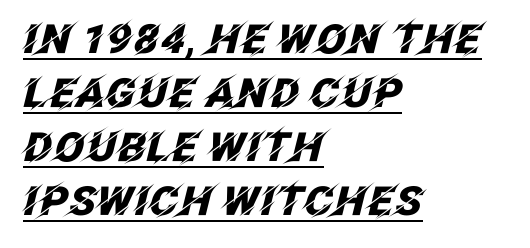
{"italic": "yes", "lean": "right", "slant_degrees": 12, "bold": "yes", "weight": "heavy", "width": "normal", "stroke_contrast": "low", "x_height": "large", "monospaced": "no", "underline": "yes", "align": "left", "line_spacing": "normal", "line_spacing_ratio": 1.35, "letter_spacing": "normal", "letter_spacing_em": 0.0, "glyph_px": 40}
